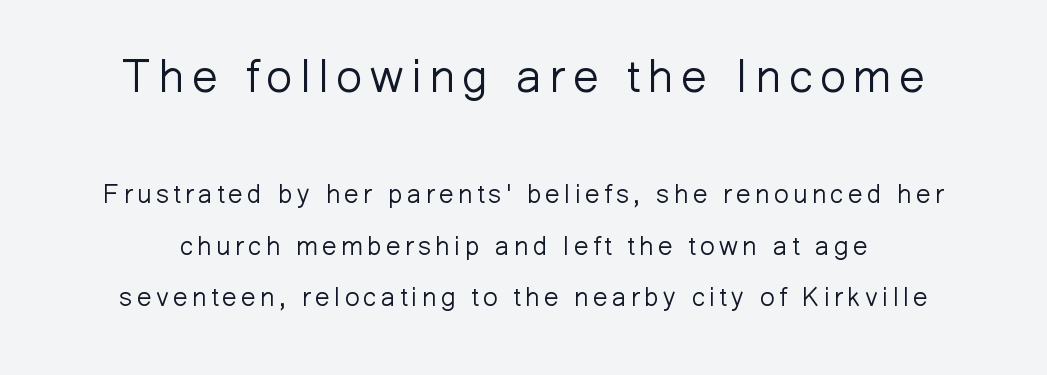
The image shows 46 px light sans-serif type, upright; set loose line spacing (1.97x), not underlined; the first (top) block is 1.77x larger; low stroke contrast and a medium x-height.
